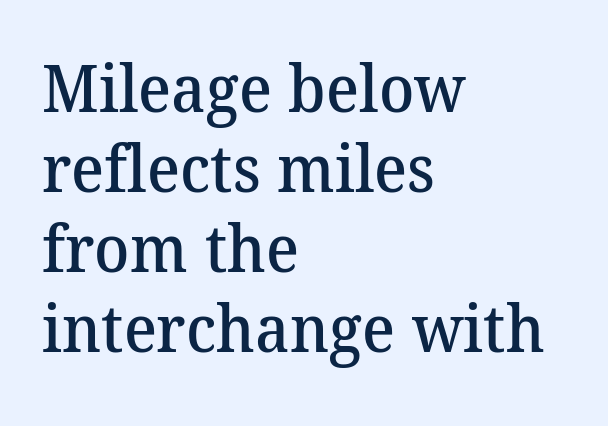
Q: Is the text bold? A: Semi-bold.
Q: Is the typeface a serif or a sans-serif typeface? A: Serif.
Q: Is the text underlined? A: No.
Q: How is the paragraph aligned? A: Left-aligned.
Q: Is the spacing between letters normal or unusually wide? A: Normal.
Q: Width (condensed, normal, or wide)? A: Normal.
Q: Stroke contrast? A: Medium.
Q: x-height? A: Medium.
Q: Monospaced? A: No.
